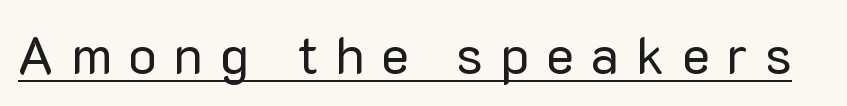
The rendering inserts visible extra space after every character. This sample has the flowing, uneven cadence of proportional lettering. Each line of the rendering has a horizontal stroke beneath the glyphs. No feet cap the strokes, marking this as sans-serif type. A quiet, ordinary-to-light weight characterises the typeface.
